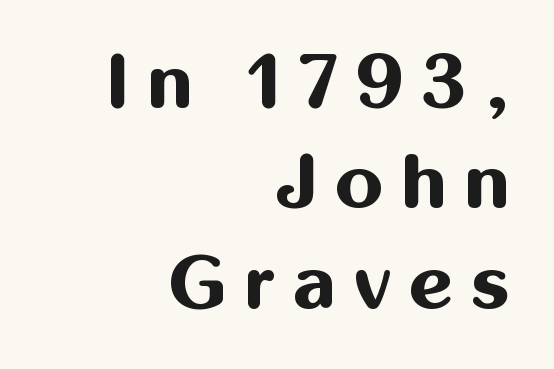
{"serif": "no", "italic": "no", "bold": "yes", "weight": "bold", "width": "normal", "stroke_contrast": "medium", "x_height": "medium", "monospaced": "no", "underline": "no", "align": "right", "line_spacing": "normal", "line_spacing_ratio": 1.32, "letter_spacing": "wide", "letter_spacing_em": 0.23, "glyph_px": 76}
